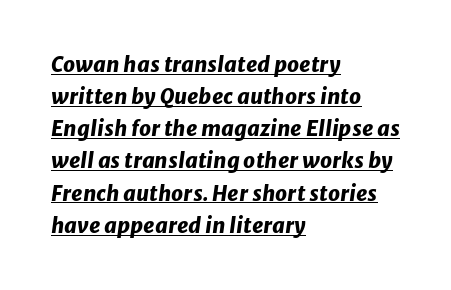
The axis of the letterforms is tilted away from vertical. Default kerning and tracking; the words read as compact shapes. The compositor pushed each line to the left boundary. Rows of type keep a routine distance in the vertical direction.
